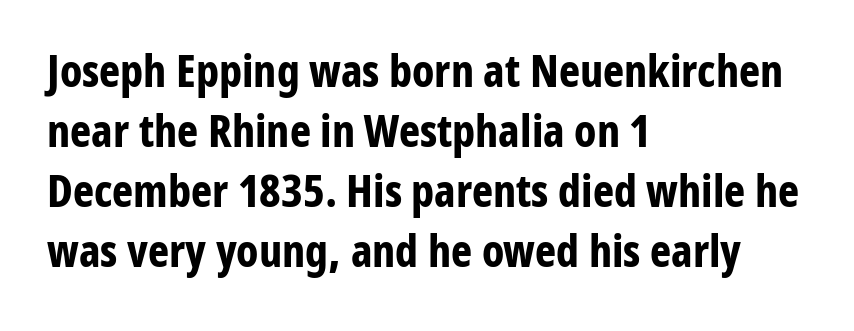
The image shows 45 px bold, condensed sans-serif type, upright; set left-aligned, normal line spacing (1.33x), normal letter spacing, not underlined; low stroke contrast and a medium x-height.
